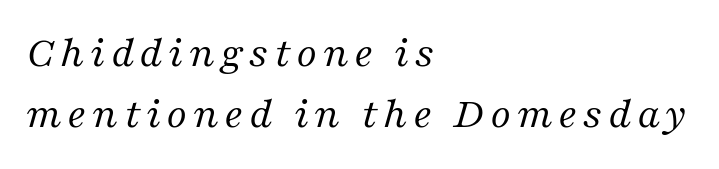
The passage shown is typed in a proportional face where columns would drift. The line-height multiplier appears to be the usual default. The paragraph shown leans on its left margin. Style check: oblique. Old-style or modern, the face here clearly has serifs.
